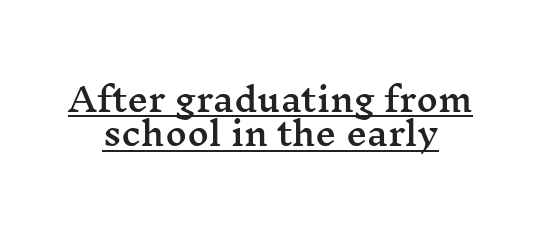
The image shows 33 px wide serif type, upright; set tight line spacing (1.04x), normal letter spacing, underlined; medium stroke contrast and a medium x-height.
